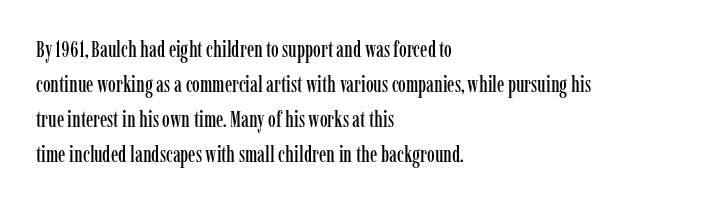
{"italic": "no", "underline": "no", "align": "left", "line_spacing": "normal", "line_spacing_ratio": 1.59, "letter_spacing": "normal", "letter_spacing_em": 0.0, "glyph_px": 22}
